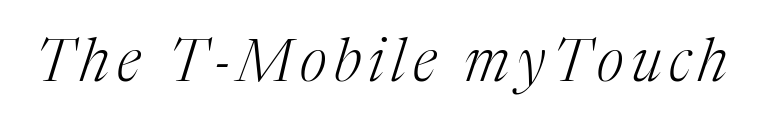
Counters stay open thanks to moderate or lighter strokes. Plain, unruled lines of type. Letterform terminals end in serifs throughout the passage. The text carries the slant typical of an italic or oblique font.
